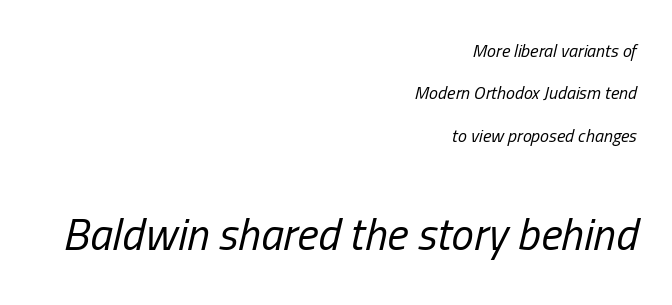
Stem width sits at or under what a default text font uses. Posture: slanted. Glyph-to-glyph distance matches everyday printed text. The passage shown is typed in a proportional face where columns would drift. The following chunk of copy outweighs the initial chunk in type size. This rendering uses right alignment, leaving the left contour irregular.
